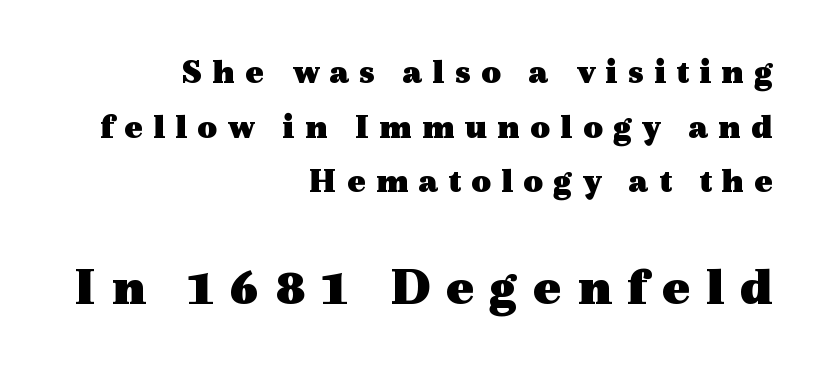
{"serif": "yes", "italic": "no", "bold": "yes", "weight": "heavy", "width": "wide", "x_height": "medium", "monospaced": "no", "underline": "no", "align": "right", "line_spacing": "normal", "line_spacing_ratio": 1.56, "letter_spacing": "wide", "letter_spacing_em": 0.28, "larger_block": "second", "size_ratio": 1.51, "glyph_px": 53}
